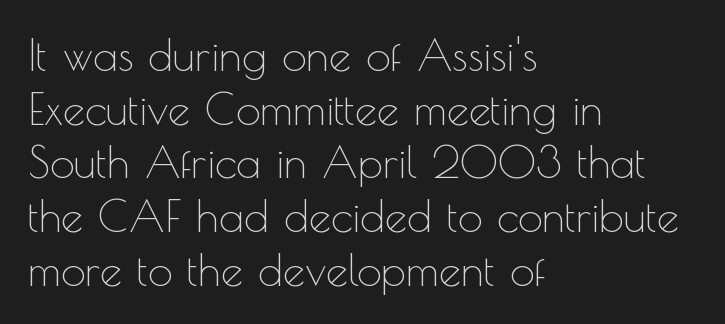
The image shows 44 px thin sans-serif type, upright; set left-aligned, line spacing 1.22x, normal letter spacing, not underlined; a small x-height.
